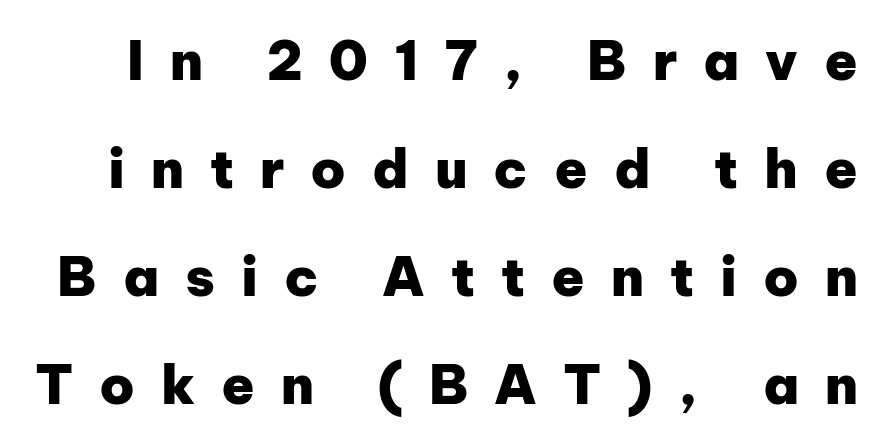
Q: Is the text bold? A: Yes.
Q: Is the text italic (slanted)? A: No, it is upright.
Q: Is the typeface a serif or a sans-serif typeface? A: Sans-serif.
Q: Is the text underlined? A: No.
Q: Is the spacing between letters normal or unusually wide? A: Unusually wide.
Q: Is the spacing between lines tight, normal or loose? A: Loose.
Q: Width (condensed, normal, or wide)? A: Normal.
Q: Stroke contrast? A: Low.
Q: x-height? A: Medium.
Q: Monospaced? A: No.
